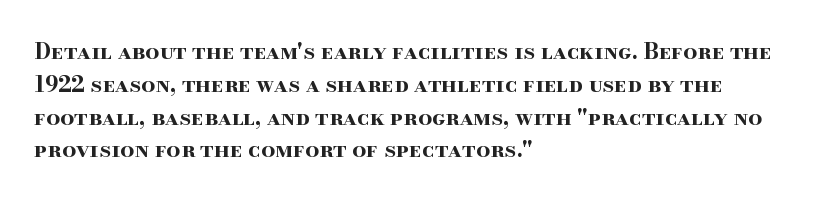
The image shows 22 px bold type, upright; set left-aligned, normal line spacing (1.49x), normal letter spacing, not underlined.
